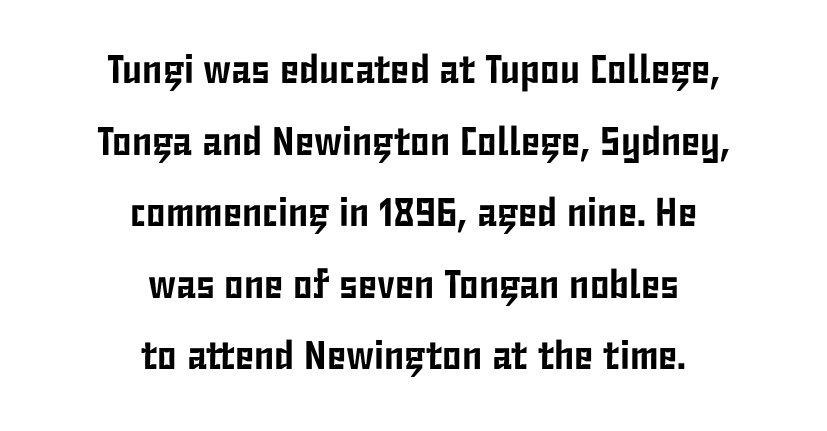
The image shows 40 px condensed sans-serif type, upright; set centered, line spacing 1.79x, normal letter spacing, not underlined; low stroke contrast and a medium x-height.
